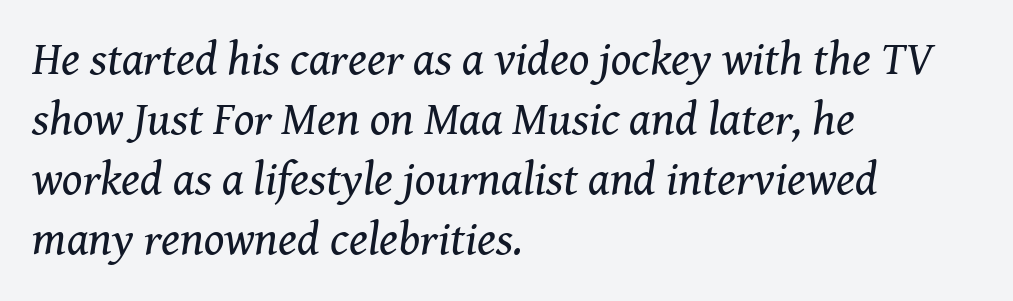
{"serif": "yes", "italic": "yes", "lean": "right", "slant_degrees": 8, "bold": "no", "weight": "regular", "width": "normal", "stroke_contrast": "medium", "x_height": "medium", "monospaced": "no", "underline": "no", "align": "left", "line_spacing": "normal", "line_spacing_ratio": 1.28, "letter_spacing": "normal", "letter_spacing_em": 0.0, "glyph_px": 47}
